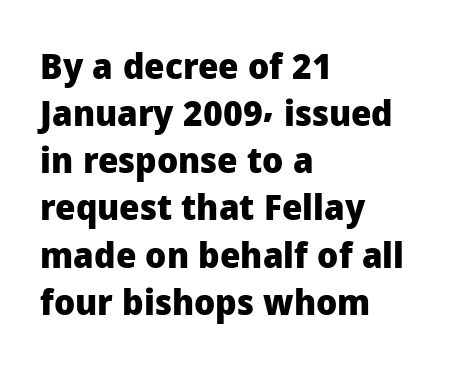
If you drew a line through each stem, it would be perfectly vertical. Chunky letters — that's bold for sure. One glance says typical: line gaps are just what's usual. All the whitespace from short lines collects on the right. Note the varied advance widths — an 'i' is clearly narrower than an 'm'. Default kerning and tracking; the words read as compact shapes.
